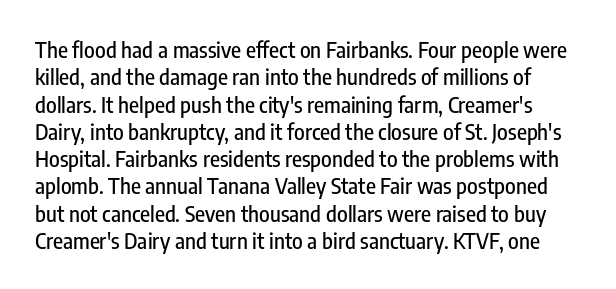
Q: Is the text italic (slanted)? A: No, it is upright.
Q: Is the text underlined? A: No.
Q: Is the spacing between letters normal or unusually wide? A: Normal.
